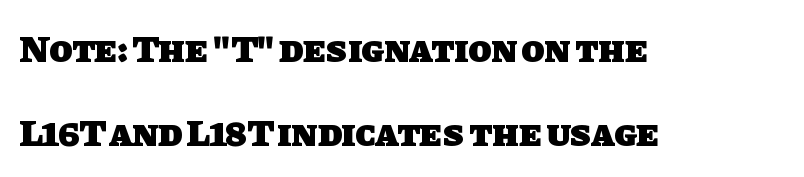
Is there much room between lines? Yes — plenty of vertical air separates them. Stroke thickness is high; the sample reads as a true bold. Which margin do the lines hug? The left one — the right edge is uneven. These lines are rendered in a variable-pitch font. The letterforms sit shoulder to shoulder at normal distance. Honestly, there is no underline to notice here at all.
